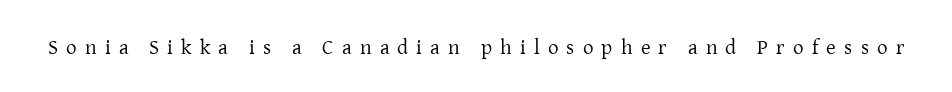
{"italic": "no", "bold": "no", "underline": "no", "letter_spacing": "wide", "letter_spacing_em": 0.39, "glyph_px": 21}
